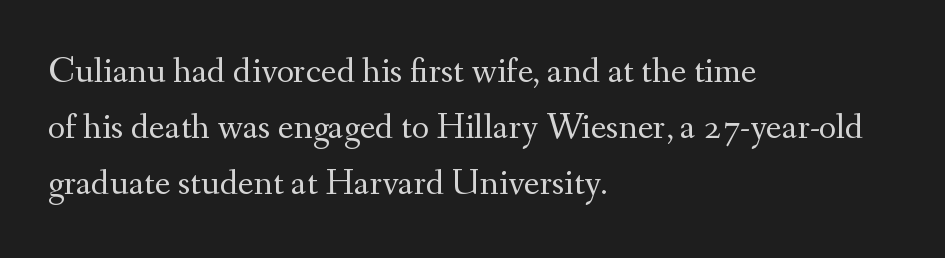
{"serif": "yes", "italic": "no", "bold": "no", "weight": "regular", "width": "normal", "stroke_contrast": "medium", "x_height": "small", "monospaced": "no", "underline": "no", "align": "left", "line_spacing": "normal", "line_spacing_ratio": 1.52, "letter_spacing": "normal", "letter_spacing_em": 0.0, "glyph_px": 37}
